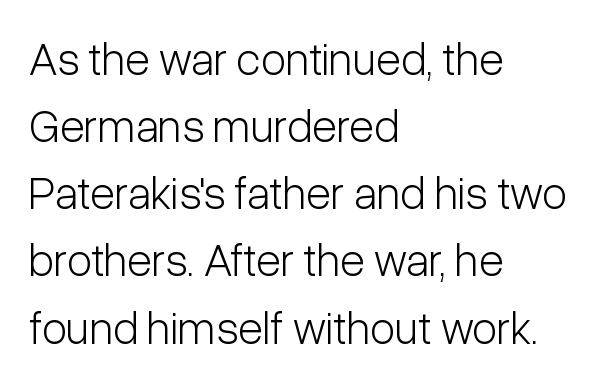
Serifs: no, the terminals of the letterforms are clean. Whoever set this chose a conventional vertical rhythm. The baseline area is clear. There is no visible air inserted between adjacent glyphs. This sample has the flowing, uneven cadence of proportional lettering. In terms of posture, this sample is upright.
